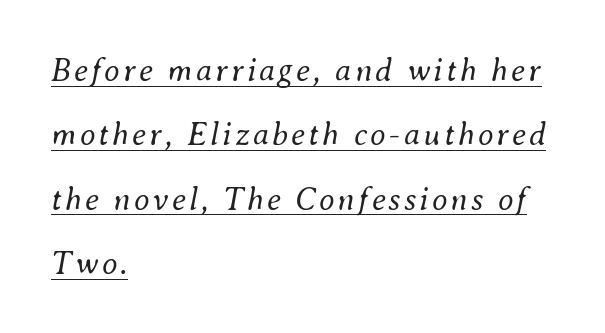
This is underlined copy, the kind a proofreader might mark for attention. Does the leading feel generous? Absolutely, it's lavish. Here the designer chose a conventional face with non-uniform glyph widths. Slanted lettering throughout.
